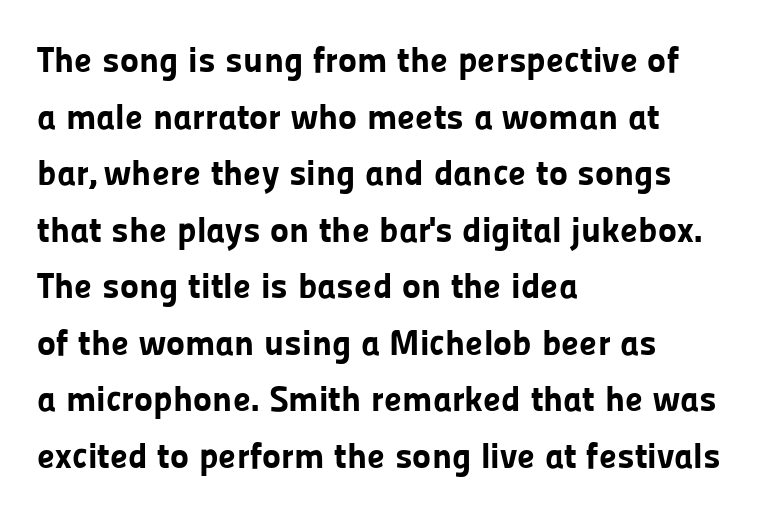
{"serif": "no", "italic": "no", "bold": "yes", "weight": "bold", "width": "normal", "stroke_contrast": "low", "x_height": "medium", "monospaced": "no", "underline": "no", "align": "left", "line_spacing": "normal", "line_spacing_ratio": 1.57, "letter_spacing": "normal", "letter_spacing_em": 0.0, "glyph_px": 36}
